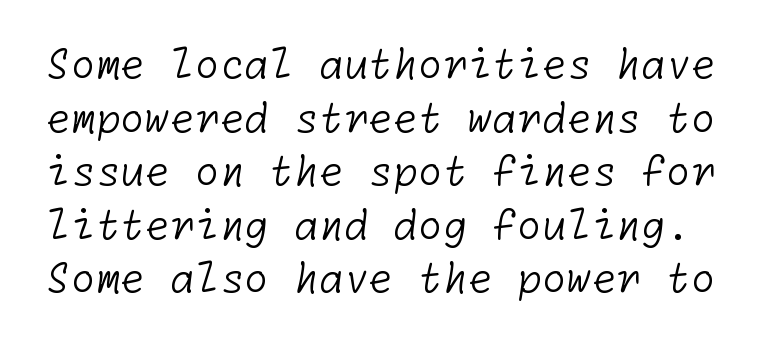
The image shows 40 px light sans-serif type; set normal line spacing (1.34x), normal letter spacing, not underlined; low stroke contrast and a medium x-height.
